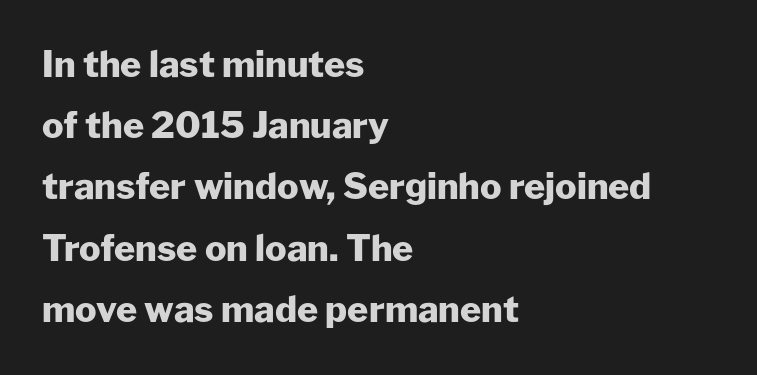
{"serif": "no", "italic": "no", "bold": "yes", "weight": "heavy", "width": "normal", "stroke_contrast": "low", "x_height": "medium", "monospaced": "no", "underline": "no", "align": "left", "line_spacing": "normal", "line_spacing_ratio": 1.7, "letter_spacing": "normal", "letter_spacing_em": 0.0, "glyph_px": 36}
